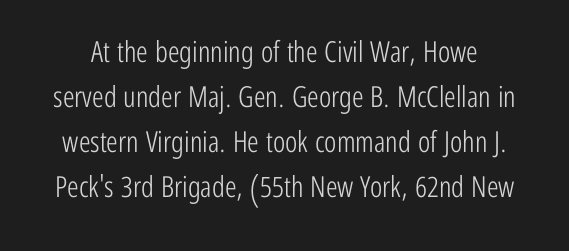
The image shows 29 px light, condensed sans-serif type, upright; set normal line spacing (1.55x), normal letter spacing, not underlined; low stroke contrast and a medium x-height.
